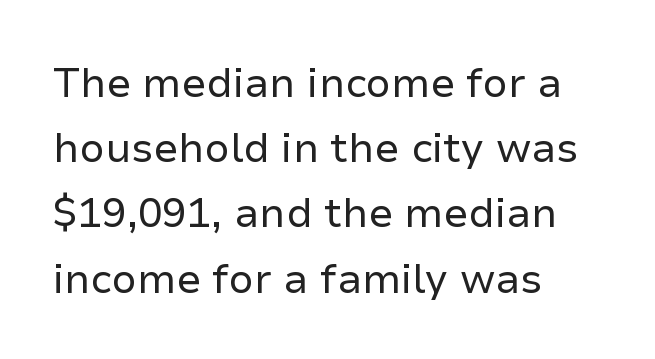
The image shows 41 px regular-weight sans-serif type, upright; set left-aligned, normal line spacing (1.59x), normal letter spacing, not underlined; low stroke contrast and a medium x-height.
